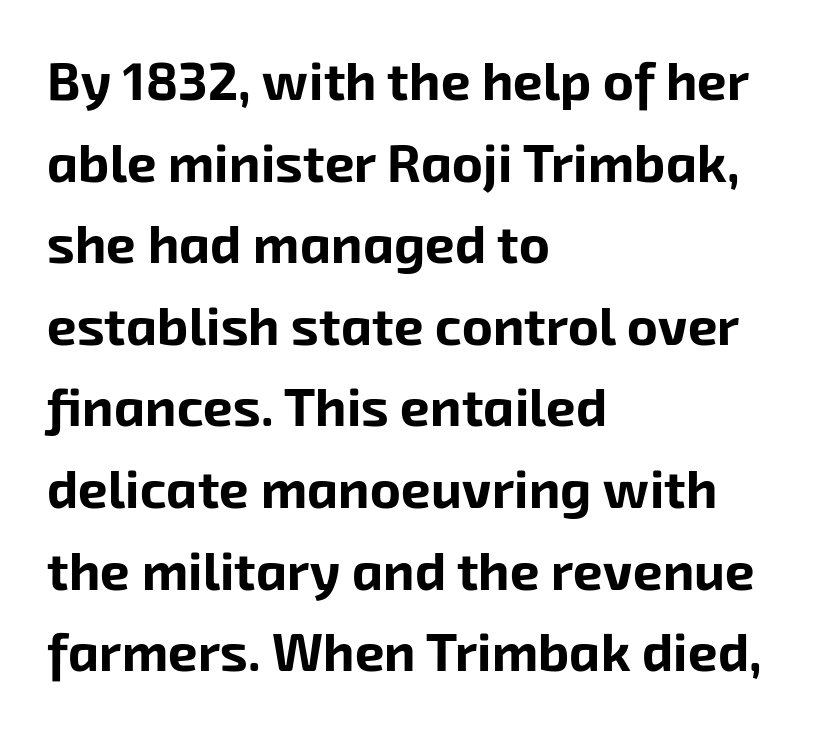
Q: Is the text bold? A: Yes.
Q: Is the typeface a serif or a sans-serif typeface? A: Sans-serif.
Q: Is the text underlined? A: No.
Q: How is the paragraph aligned? A: Left-aligned.
Q: Is the spacing between letters normal or unusually wide? A: Normal.
Q: Is the spacing between lines tight, normal or loose? A: Normal.
Q: Width (condensed, normal, or wide)? A: Normal.
Q: Stroke contrast? A: Low.
Q: x-height? A: Medium.
Q: Monospaced? A: No.
